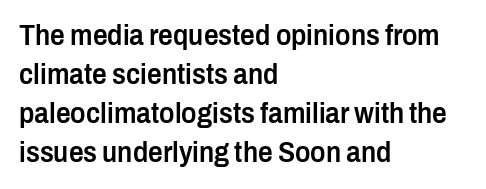
Examine the stroke ends and you'll find no serifs. Its strokes are somewhat broadened, the hallmark of semibold type. Glance below the letters and you will spot only blank space. The lines sit at an ordinary, default distance from one another. Notice how the stems are strictly vertical — no italics here. Is the letter spacing exaggerated? No — it looks like the ordinary default.
